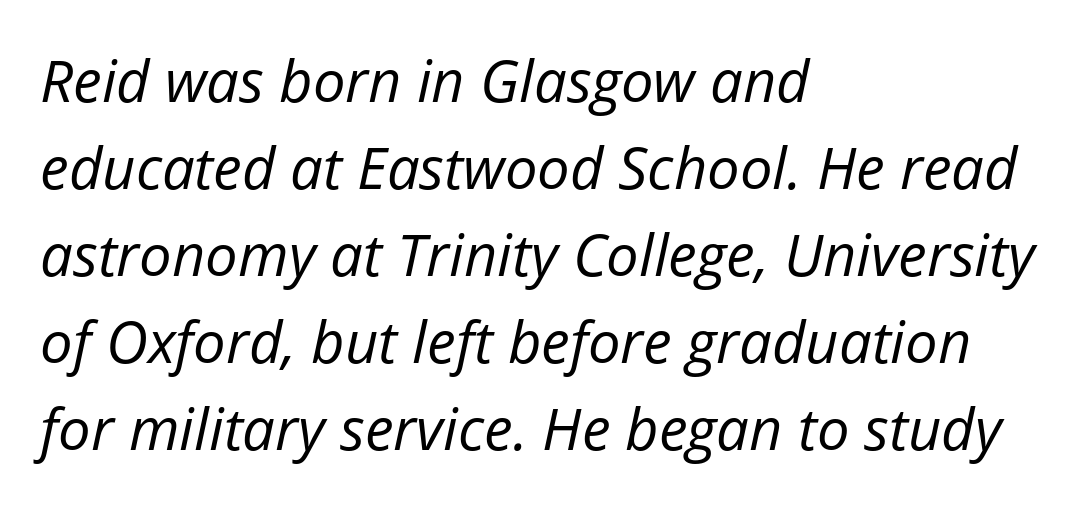
The baseline area is clear. Looking at the ascenders, they clearly lean. One glance says typical: line gaps are just what's usual. Proportional: the letters do not fall into vertical columns. Look at the tracking — it's just the regular setting, nothing added.
